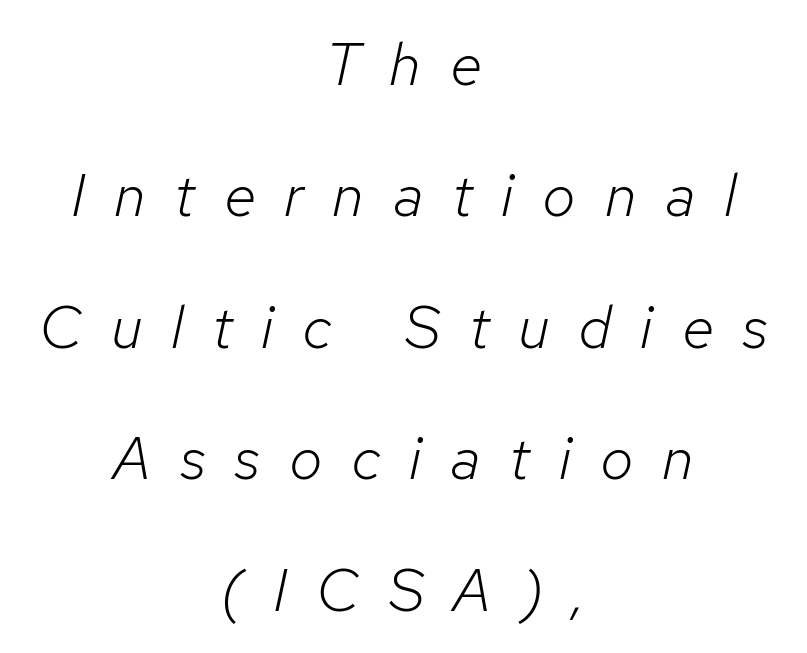
The image shows 60 px light type, italic (leaning right); set centered, loose line spacing (2.19x), unusually wide letter spacing (+0.48 em), not underlined; low stroke contrast and a medium x-height.
